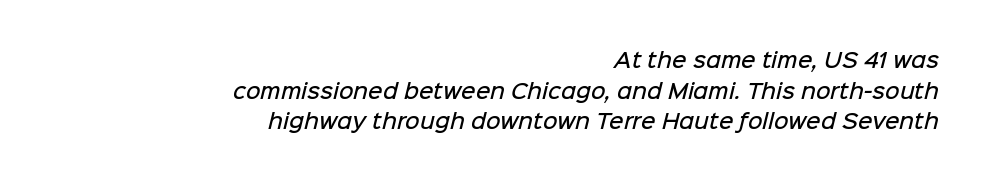
{"bold": "semi", "underline": "no", "align": "right", "line_spacing": "normal", "line_spacing_ratio": 1.53, "letter_spacing": "normal", "letter_spacing_em": 0.0, "glyph_px": 20}
